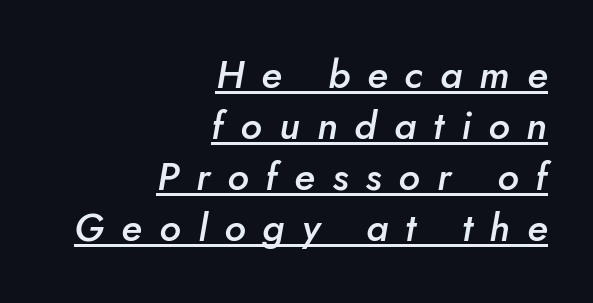
Q: Is the text bold? A: Semi-bold.
Q: Is the text italic (slanted)? A: Yes, it leans right by about 5 degrees.
Q: Is the text underlined? A: Yes.
Q: How is the paragraph aligned? A: Right-aligned.
Q: Is the spacing between letters normal or unusually wide? A: Unusually wide.
Q: Is the spacing between lines tight, normal or loose? A: Normal.
Q: Width (condensed, normal, or wide)? A: Normal.
Q: Stroke contrast? A: Low.
Q: x-height? A: Small.
Q: Monospaced? A: No.
